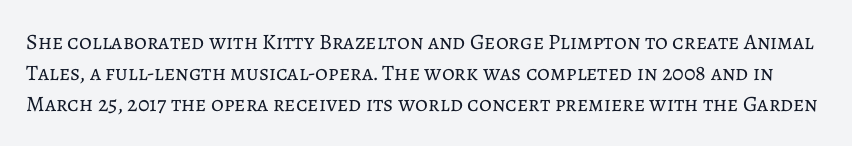
Q: Is the text bold? A: No.
Q: Is the text italic (slanted)? A: No, it is upright.
Q: Is the text underlined? A: No.
Q: Is the spacing between letters normal or unusually wide? A: Normal.
Q: Is the spacing between lines tight, normal or loose? A: Normal.
